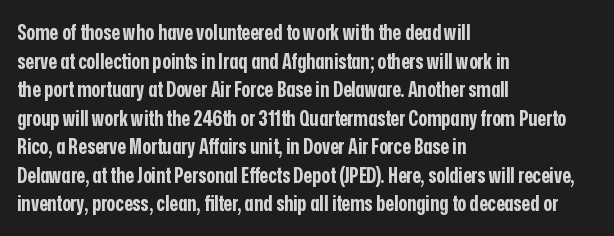
{"italic": "no", "bold": "yes", "underline": "no", "align": "left", "line_spacing": "normal", "line_spacing_ratio": 1.36, "letter_spacing": "normal", "letter_spacing_em": 0.0, "glyph_px": 21}
